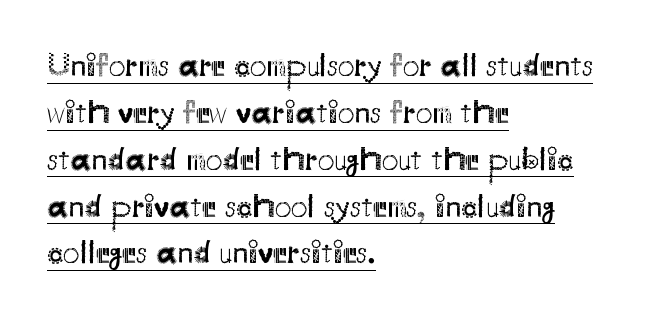
Each line of the rendering has a horizontal stroke beneath the glyphs. The face used here is proportionally spaced, like ordinary book or web type. A student would call this left alignment; a typographer would say flush left, rag right. No heavy texture on the line: the type isn't bold. Line spacing here is normal.
